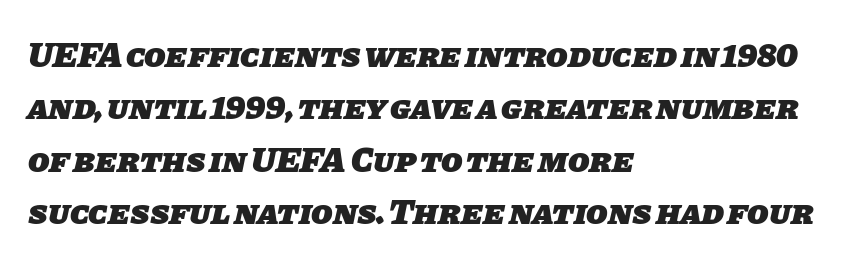
The image shows 35 px heavy type; set left-aligned, normal line spacing (1.5x), normal letter spacing, not underlined; low stroke contrast and a large x-height.
